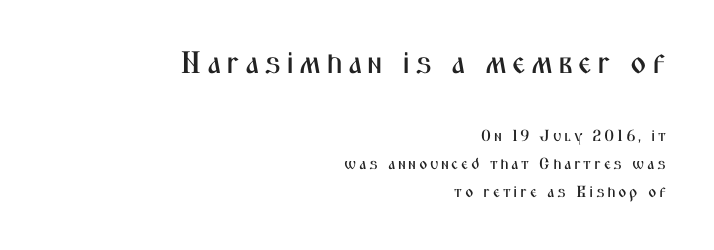
Q: Is the text italic (slanted)? A: No, it is upright.
Q: Is the typeface a serif or a sans-serif typeface? A: Sans-serif.
Q: Is the text underlined? A: No.
Q: How is the paragraph aligned? A: Right-aligned.
Q: Which block of text is set in a larger size, the first (top) or the second (bottom)? A: The first (top) one.
Q: Width (condensed, normal, or wide)? A: Condensed.
Q: Stroke contrast? A: Medium.
Q: x-height? A: Medium.
Q: Monospaced? A: No.
